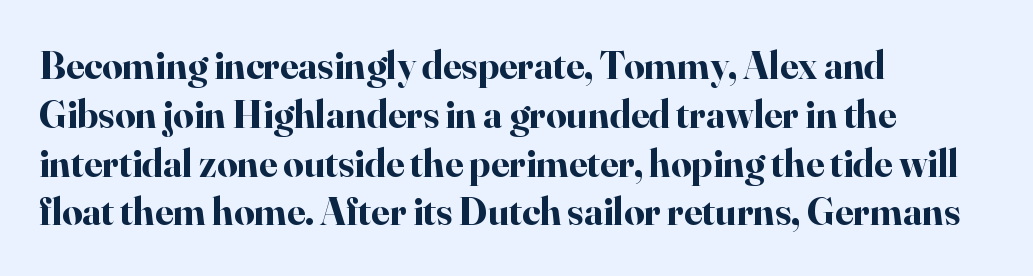
Q: Is the text bold? A: Yes.
Q: Is the text italic (slanted)? A: No, it is upright.
Q: Is the typeface a serif or a sans-serif typeface? A: Serif.
Q: Is the text underlined? A: No.
Q: How is the paragraph aligned? A: Left-aligned.
Q: Is the spacing between letters normal or unusually wide? A: Normal.
Q: Width (condensed, normal, or wide)? A: Normal.
Q: Stroke contrast? A: High.
Q: x-height? A: Small.
Q: Monospaced? A: No.
